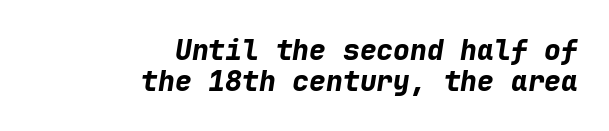
The image shows 28 px bold type, italic (leaning right), monospaced; set right-aligned, tight line spacing (1.09x), normal letter spacing, not underlined; low stroke contrast and a medium x-height.
